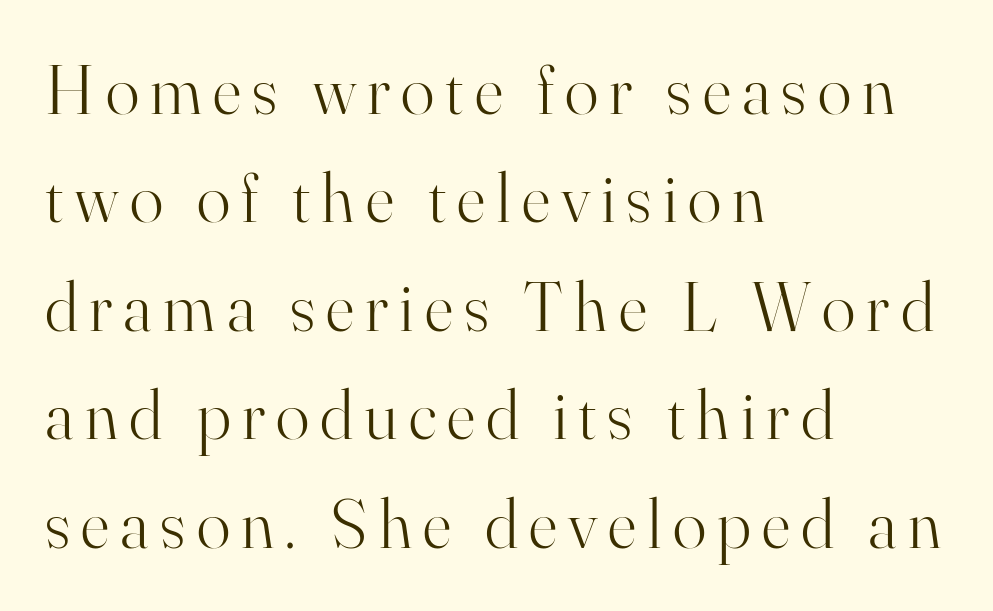
{"serif": "yes", "italic": "no", "bold": "no", "weight": "light", "width": "normal", "stroke_contrast": "high", "x_height": "small", "monospaced": "no", "underline": "no", "align": "left", "line_spacing": "normal", "line_spacing_ratio": 1.55, "glyph_px": 70}
